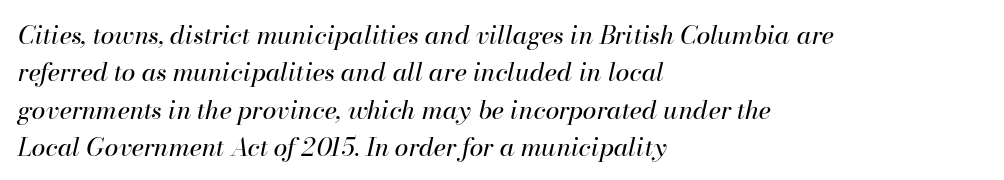
{"italic": "yes", "lean": "right", "slant_degrees": 13, "bold": "no", "underline": "no", "align": "left", "line_spacing": "normal", "line_spacing_ratio": 1.5, "letter_spacing": "normal", "letter_spacing_em": 0.0, "glyph_px": 25}
